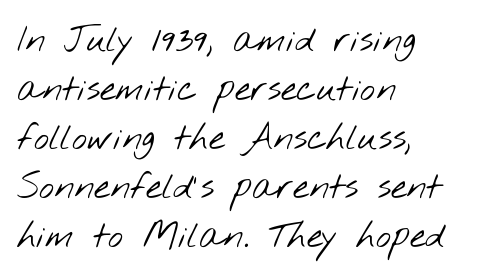
The image shows 36 px light, wide sans-serif type; set left-aligned, normal line spacing (1.36x), normal letter spacing, not underlined; low stroke contrast and a small x-height.
